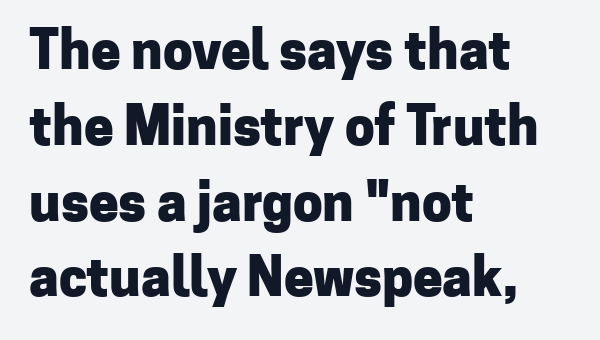
The image shows 53 px heavy sans-serif type, upright; set left-aligned, normal line spacing (1.43x), normal letter spacing, not underlined; low stroke contrast and a medium x-height.
